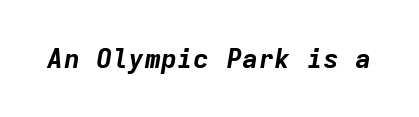
The image shows 27 px bold type, italic (leaning right); set normal letter spacing, not underlined.
